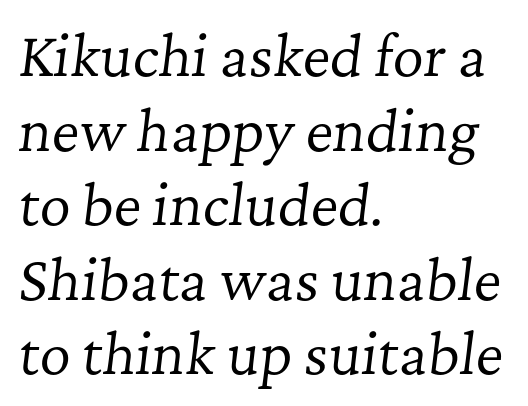
The image shows 54 px regular-weight serif type, italic (leaning right); set left-aligned, normal line spacing (1.38x), normal letter spacing, not underlined; low stroke contrast and a medium x-height.
